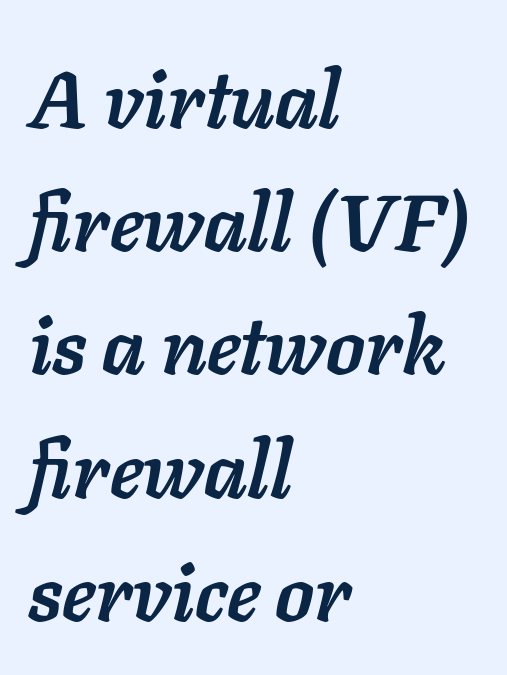
The image shows 79 px semibold type, italic (leaning right); set left-aligned, normal line spacing (1.56x), normal letter spacing, not underlined; low stroke contrast and a medium x-height.
